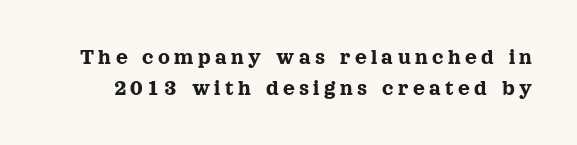
{"italic": "no", "underline": "no", "line_spacing": "normal", "line_spacing_ratio": 1.34, "glyph_px": 23}
